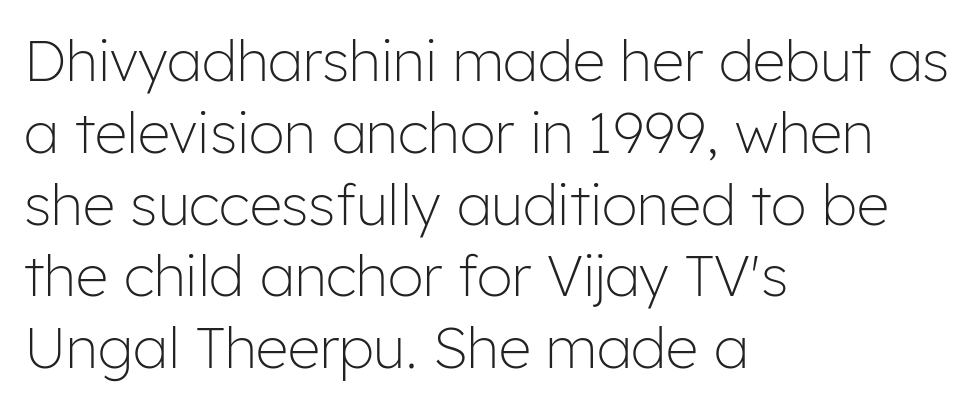
Q: Is the text bold? A: No.
Q: Is the text italic (slanted)? A: No, it is upright.
Q: Is the typeface a serif or a sans-serif typeface? A: Sans-serif.
Q: Is the text underlined? A: No.
Q: How is the paragraph aligned? A: Left-aligned.
Q: Is the spacing between letters normal or unusually wide? A: Normal.
Q: Is the spacing between lines tight, normal or loose? A: Normal.
Q: Width (condensed, normal, or wide)? A: Normal.
Q: Stroke contrast? A: Low.
Q: x-height? A: Medium.
Q: Monospaced? A: No.
